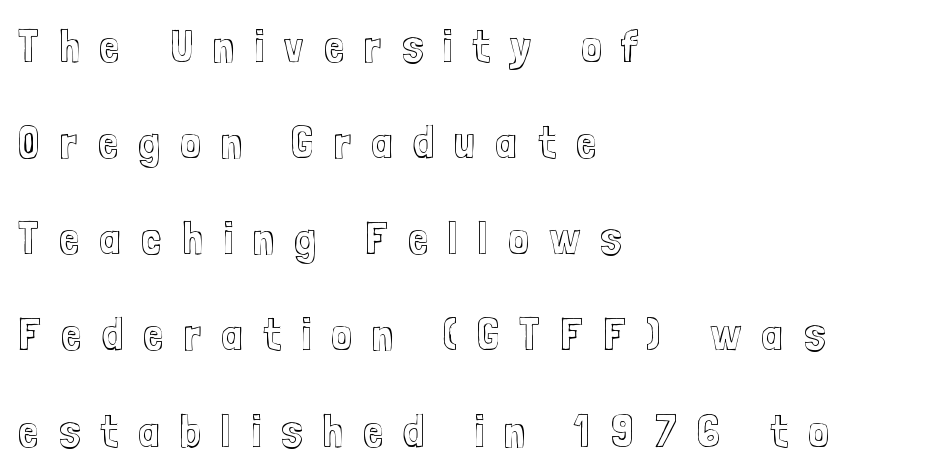
Whoever set this chose breathing room over compactness in the vertical rhythm. Does the copy run flush right? No — it runs flush left. This sample uses an upright cut, with every glyph sitting square on the baseline. Spacing verdict: proportional, widths tailored to each character.
